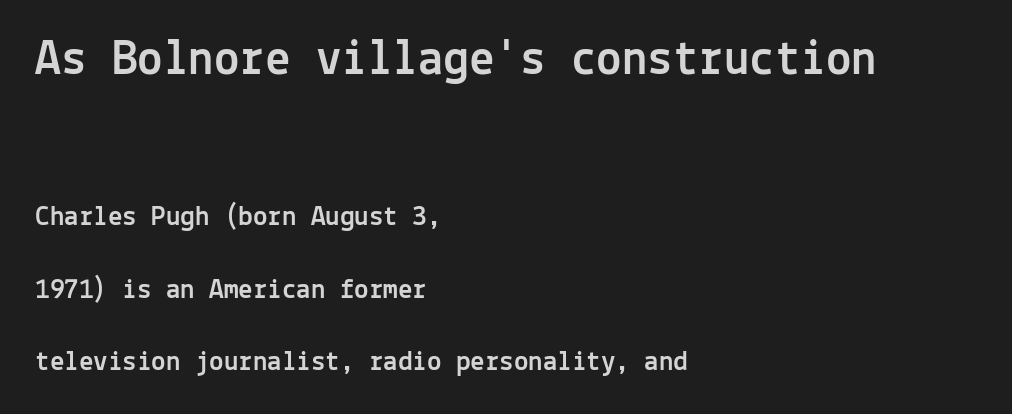
This sample uses a sans-serif face. The rendering uses typewriter-style spacing with identical character cells. Block one is the big one; block two sits smaller underneath. Short and long lines alike share a common starting point at left. This rendering leaves character spacing at its baseline value. Vertically, the passage feels expansive, rows floating well apart.
